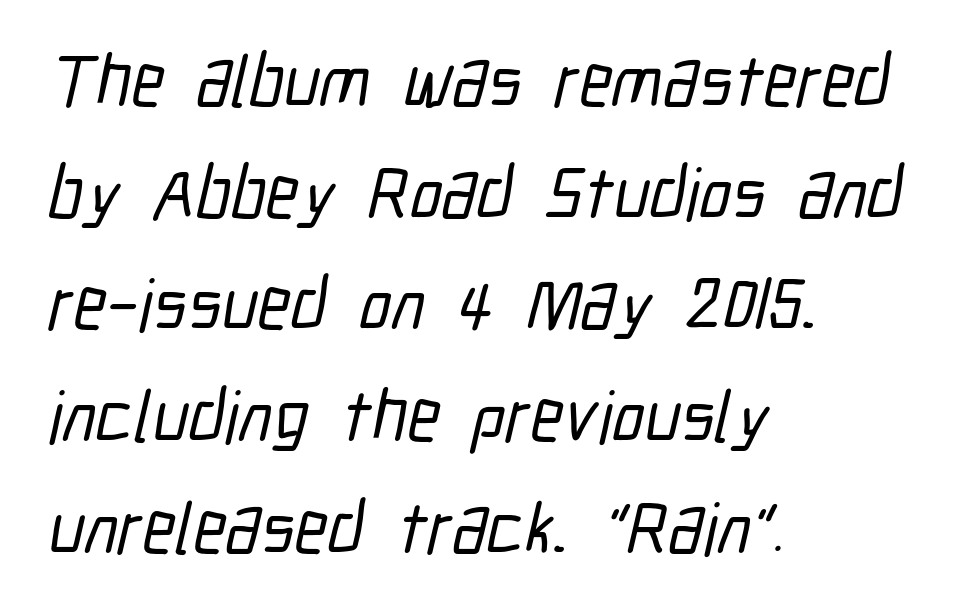
{"serif": "no", "width": "condensed", "stroke_contrast": "low", "x_height": "medium", "monospaced": "no", "underline": "no", "align": "left", "line_spacing": "normal", "line_spacing_ratio": 1.53, "letter_spacing": "normal", "letter_spacing_em": 0.0, "glyph_px": 73}
